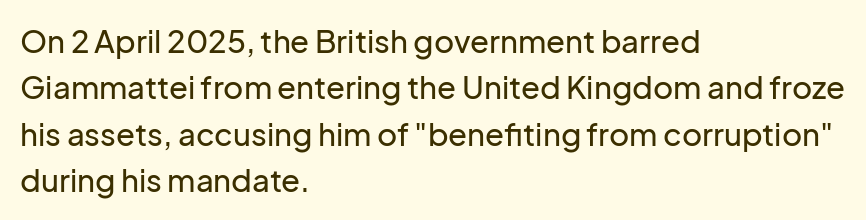
Whoever set this chose a conventional vertical rhythm. Proportional: the letters do not fall into vertical columns. A classic flush-left, rag-right setting is used for this passage. The letterforms sit shoulder to shoulder at normal distance.
